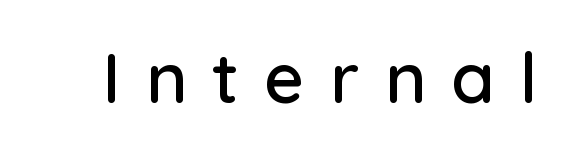
{"serif": "no", "italic": "no", "width": "normal", "stroke_contrast": "low", "x_height": "medium", "monospaced": "no", "underline": "no", "letter_spacing": "wide", "letter_spacing_em": 0.36, "glyph_px": 70}
